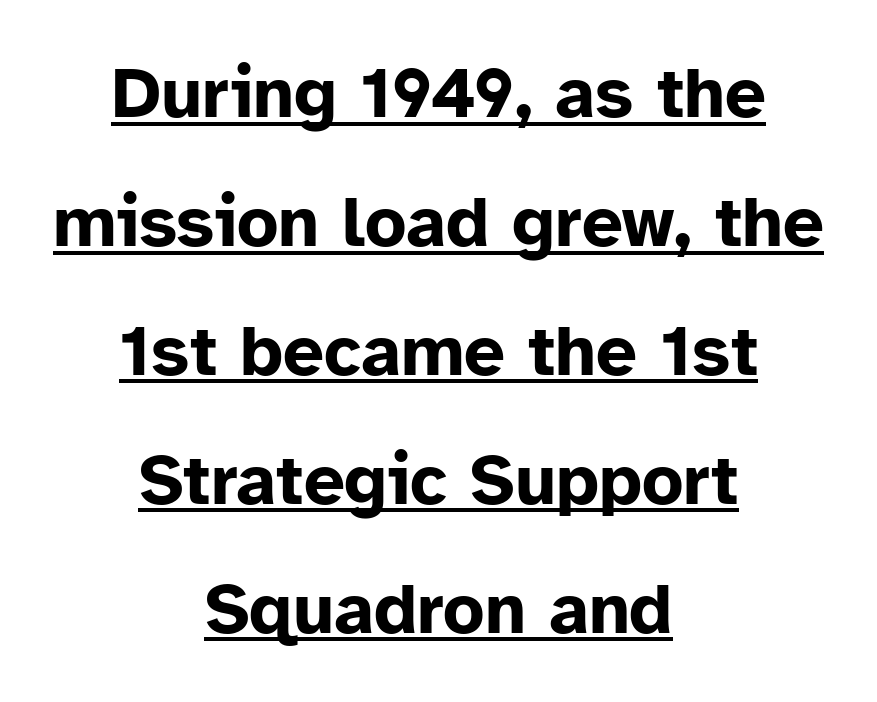
The image shows 72 px bold sans-serif type, upright; set centered, line spacing 1.79x, normal letter spacing, underlined; low stroke contrast and a medium x-height.
